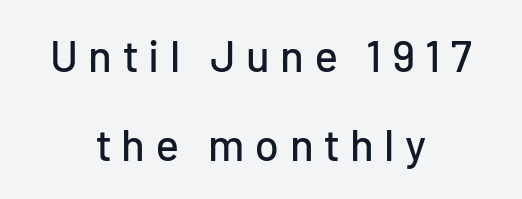
Q: Is the text italic (slanted)? A: No, it is upright.
Q: Is the typeface a serif or a sans-serif typeface? A: Sans-serif.
Q: Is the text underlined? A: No.
Q: How is the paragraph aligned? A: Centered.
Q: Is the spacing between letters normal or unusually wide? A: Unusually wide.
Q: Is the spacing between lines tight, normal or loose? A: Loose.
Q: Width (condensed, normal, or wide)? A: Normal.
Q: Stroke contrast? A: Low.
Q: x-height? A: Medium.
Q: Monospaced? A: No.
